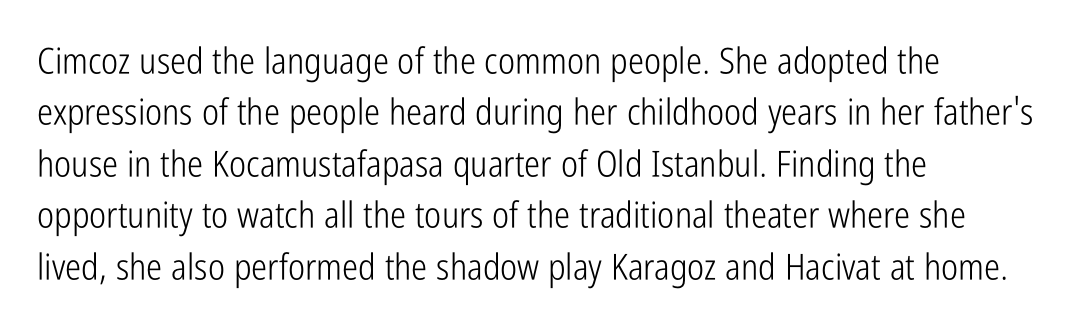
Q: Is the text bold? A: No.
Q: Is the text italic (slanted)? A: No, it is upright.
Q: Is the typeface a serif or a sans-serif typeface? A: Sans-serif.
Q: Is the text underlined? A: No.
Q: How is the paragraph aligned? A: Left-aligned.
Q: Is the spacing between letters normal or unusually wide? A: Normal.
Q: Is the spacing between lines tight, normal or loose? A: Normal.
Q: Width (condensed, normal, or wide)? A: Condensed.
Q: Stroke contrast? A: Low.
Q: x-height? A: Medium.
Q: Monospaced? A: No.
